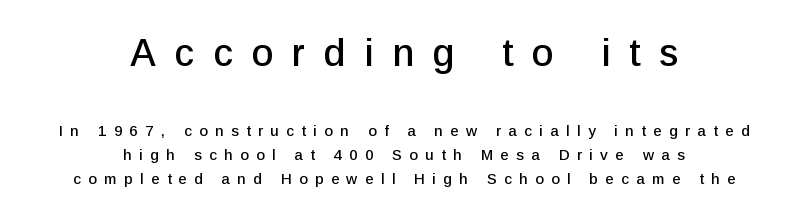
The space between consecutive lines is moderate. Teacher's note: observe the equal gaps on both sides — that is centered alignment. The gaps between neighbouring characters are conspicuously large. Quick note: underline off.
